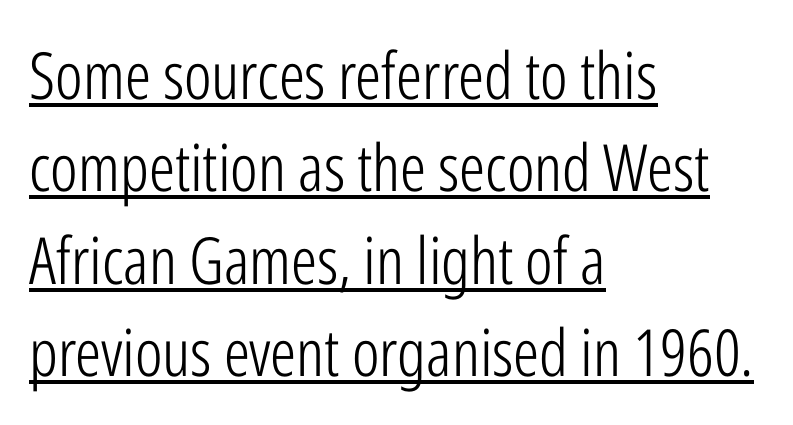
{"serif": "no", "italic": "no", "bold": "no", "weight": "light", "width": "condensed", "stroke_contrast": "low", "x_height": "medium", "monospaced": "no", "underline": "yes", "align": "left", "line_spacing": "normal", "line_spacing_ratio": 1.42, "letter_spacing": "normal", "letter_spacing_em": 0.0, "glyph_px": 65}
